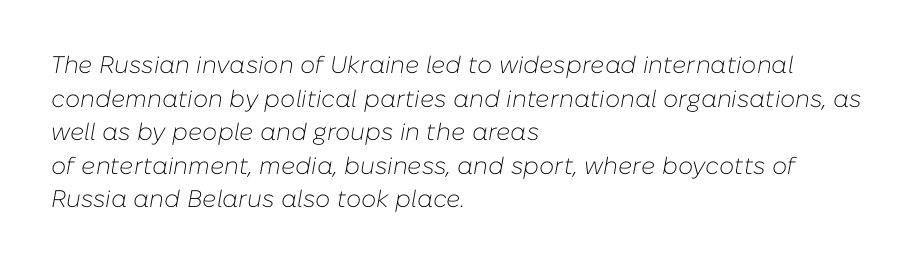
Q: Is the text bold? A: No.
Q: Is the text italic (slanted)? A: Yes, it leans right by about 10 degrees.
Q: Is the text underlined? A: No.
Q: How is the paragraph aligned? A: Left-aligned.
Q: Is the spacing between letters normal or unusually wide? A: Normal.
Q: Is the spacing between lines tight, normal or loose? A: Normal.
